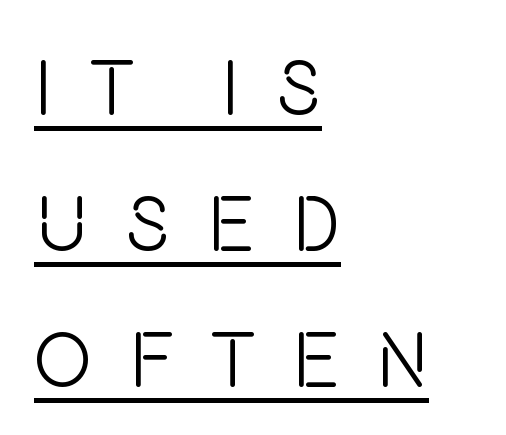
Type style note: lacks serifs. Horizontal alignment here is leftward, the default for most running prose. Nope, not italic — everything's standing straight. The characters are drawn with everyday or finer stroke widths. The passage shown has open, widely tracked lettering throughout.
